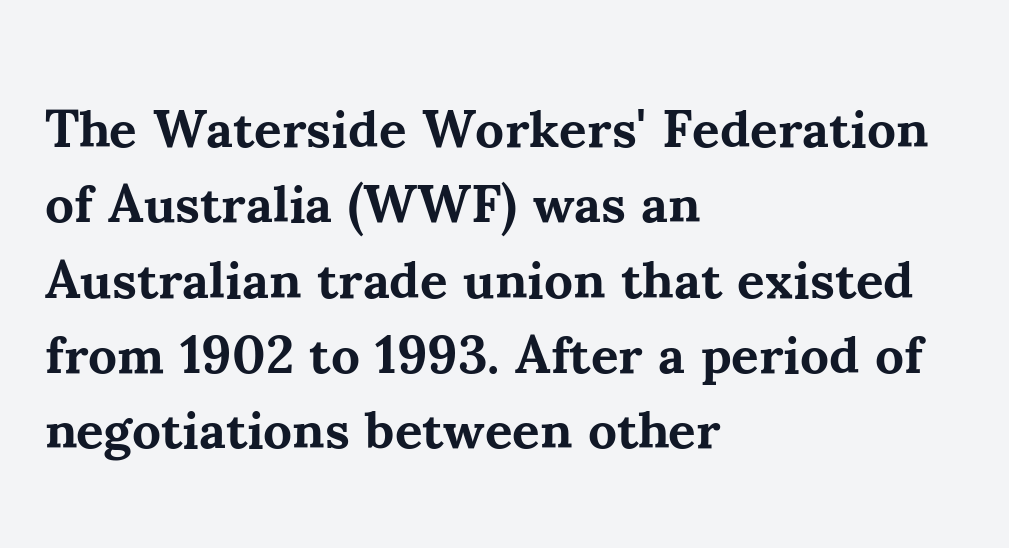
The image shows 53 px bold serif type, upright; set left-aligned, normal line spacing (1.42x), normal letter spacing, not underlined; medium stroke contrast and a small x-height.
